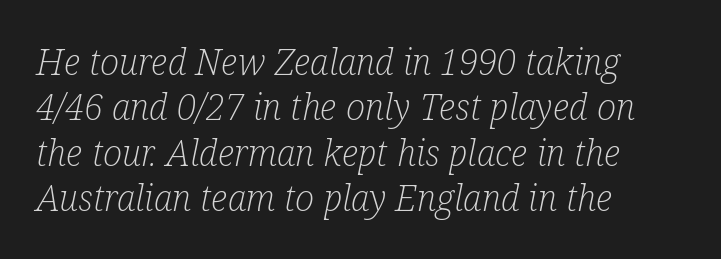
The image shows 36 px light, condensed serif type, italic (leaning right); set left-aligned, normal line spacing (1.26x), normal letter spacing, not underlined; low stroke contrast and a medium x-height.
